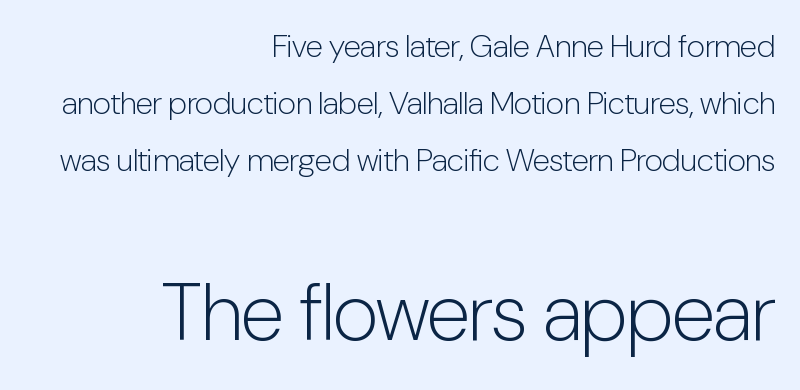
The image shows 80 px light, condensed sans-serif type, upright; set right-aligned, line spacing 1.78x, normal letter spacing, not underlined; the second (bottom) block is 2.5x larger; low stroke contrast and a medium x-height.
